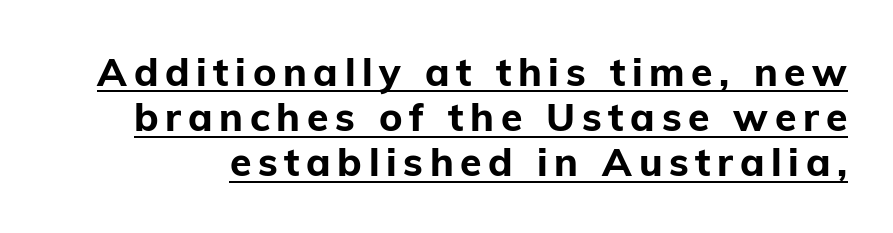
{"serif": "no", "italic": "no", "bold": "yes", "weight": "bold", "width": "normal", "stroke_contrast": "low", "x_height": "medium", "monospaced": "no", "underline": "yes", "line_spacing_ratio": 1.16, "glyph_px": 39}
